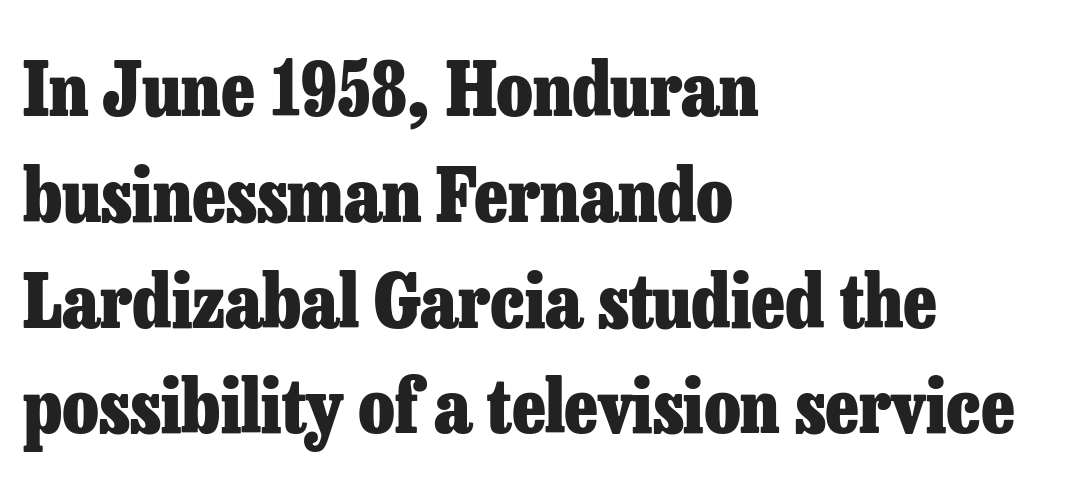
{"serif": "yes", "italic": "no", "bold": "yes", "weight": "heavy", "width": "normal", "stroke_contrast": "low", "x_height": "medium", "monospaced": "no", "underline": "no", "align": "left", "line_spacing": "normal", "line_spacing_ratio": 1.43, "letter_spacing": "normal", "letter_spacing_em": 0.0, "glyph_px": 74}
